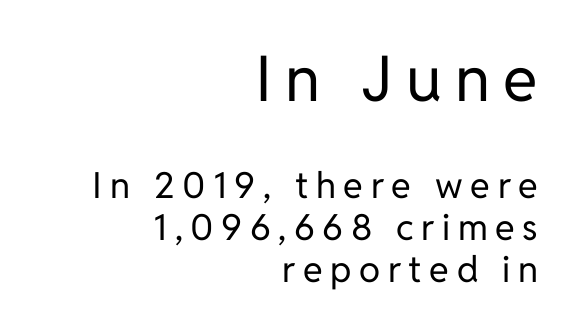
The image shows 63 px regular-weight sans-serif type, upright; set right-aligned, line spacing 1.17x, unusually wide letter spacing (+0.21 em), not underlined; the first (top) block is 1.75x larger; low stroke contrast and a medium x-height.
